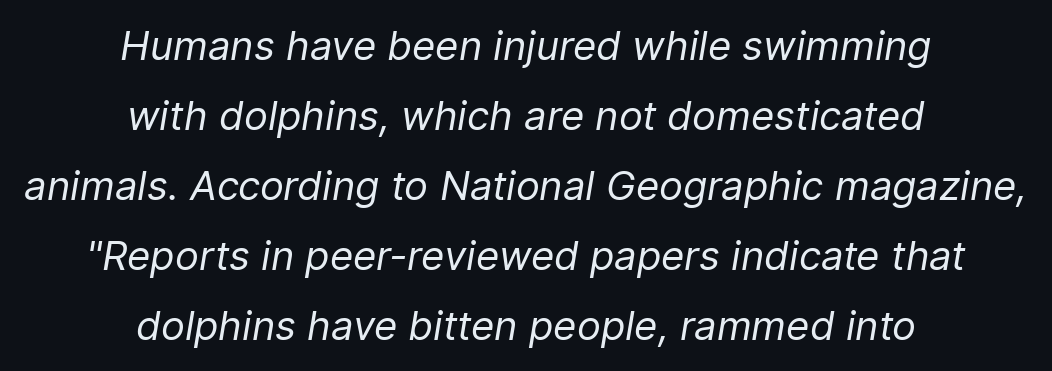
The image shows 40 px regular-weight type, italic (leaning right); set centered, line spacing 1.75x, normal letter spacing, not underlined; low stroke contrast and a medium x-height.
